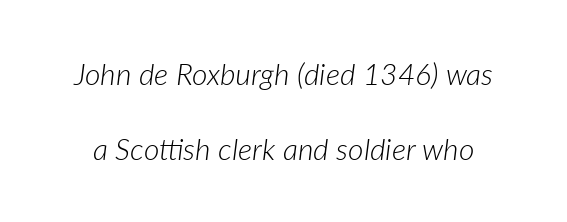
Descender tails drop into unmarked territory. Looks like regular typesetting: each glyph gets only the width it needs. Emphasis-style slanted type is in use. Leading: increased.
